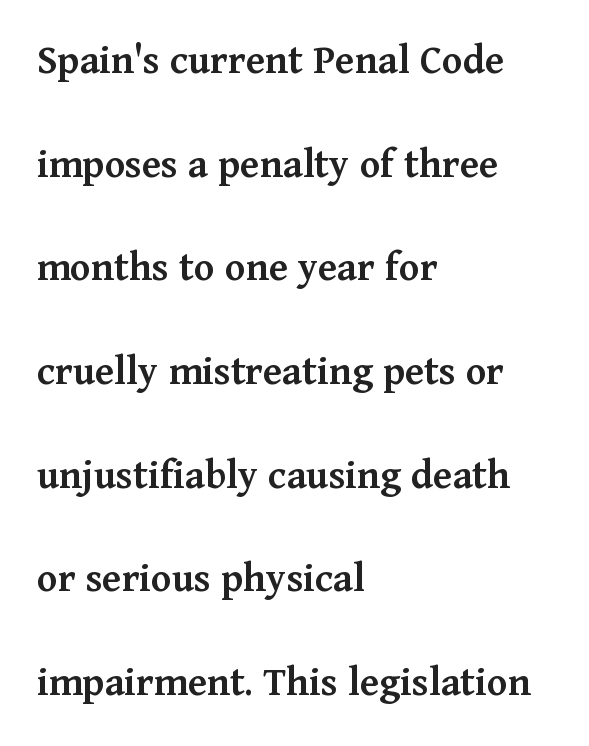
Letterform terminals end in serifs throughout the passage. Default kerning and tracking; the words read as compact shapes. The specimen reads as upright at a glance. The baseline area is clear. Note the varied advance widths — an 'i' is clearly narrower than an 'm'.
